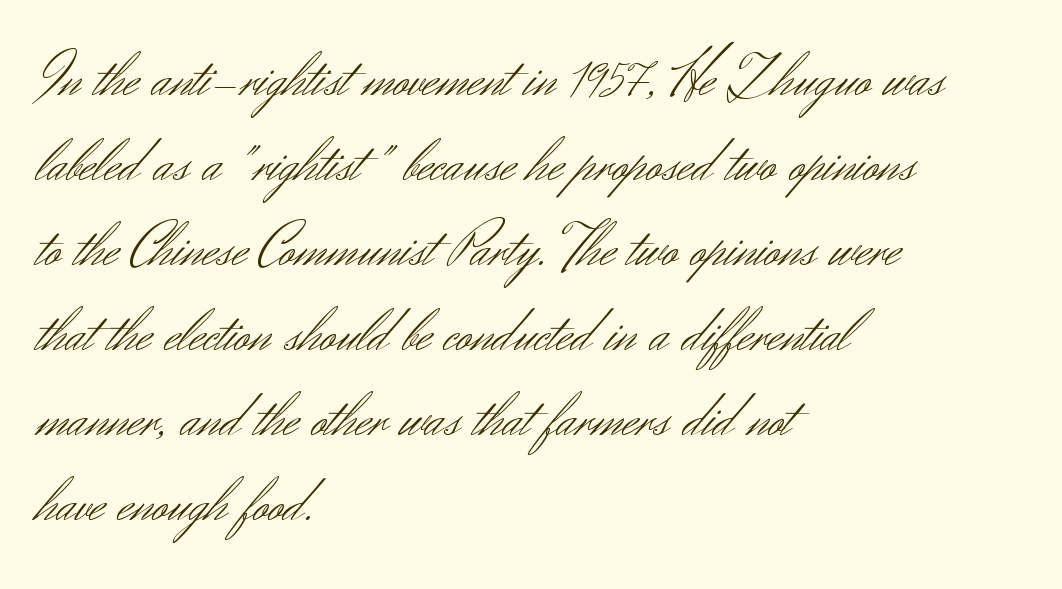
{"serif": "no", "bold": "no", "weight": "light", "width": "normal", "stroke_contrast": "medium", "x_height": "small", "monospaced": "no", "underline": "no", "align": "left", "line_spacing": "normal", "line_spacing_ratio": 1.35, "letter_spacing": "normal", "letter_spacing_em": 0.0, "glyph_px": 63}
